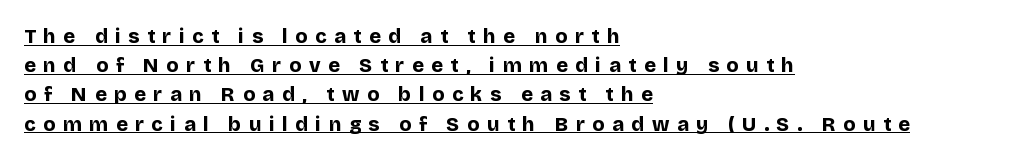
Baseline-to-baseline distance is the conventional proportion of letter height. In CSS terms this would be text-align: left. Characters follow at a spacing far wider than the type designer built in. The sample's only ornament is a line tracing under the words.
